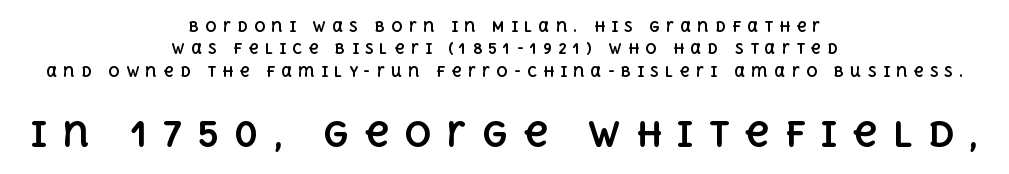
As a designer I'd log this as weight 700, bold. Casual observation: everything's sitting right in the middle. A typesetter would call this proportional, since set widths differ per character. Designer's note — italics off, roman on.
